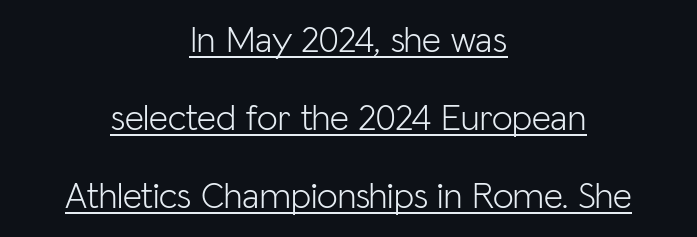
Proportional: the letters do not fall into vertical columns. In terms of posture, this sample is upright. The vertical gap from one line to the next is large. Beneath each row of characters lies a ruled line.
